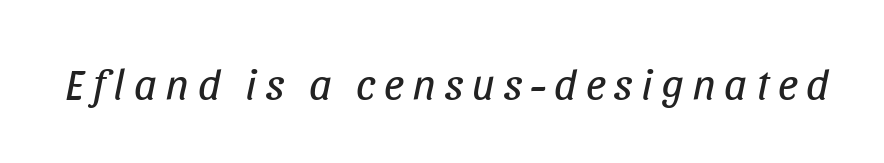
The image shows 44 px regular-weight, condensed type, italic (leaning right); set unusually wide letter spacing (+0.2 em), not underlined; low stroke contrast and a large x-height.
